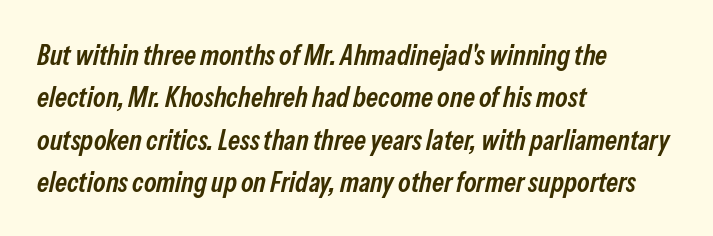
Think of a printed novel: that variable character pitch is what you see here. Each line starts at the same left margin while the right side varies. The line texture is even and compact thanks to regular tracking. The lines sit at an ordinary, default distance from one another. An italicized treatment has been applied to the whole sample.
